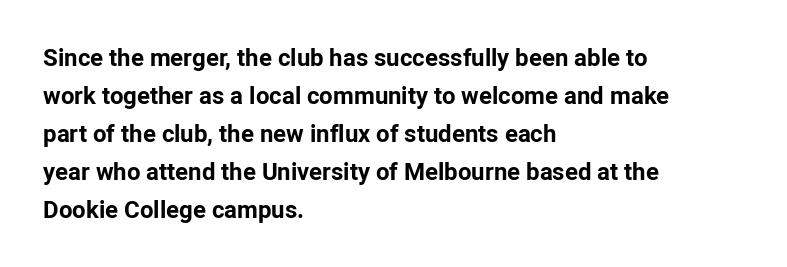
{"italic": "no", "bold": "yes", "underline": "no", "align": "left", "line_spacing": "normal", "line_spacing_ratio": 1.58, "letter_spacing": "normal", "letter_spacing_em": 0.0, "glyph_px": 24}
